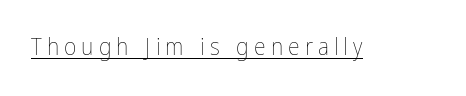
The image shows 24 px text type, upright; set unusually wide letter spacing (+0.21 em), underlined.
